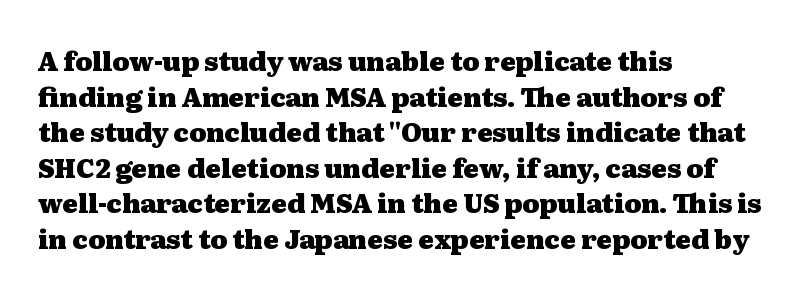
{"italic": "no", "bold": "yes", "underline": "no", "align": "left", "line_spacing": "normal", "line_spacing_ratio": 1.37, "letter_spacing": "normal", "letter_spacing_em": 0.0, "glyph_px": 26}
